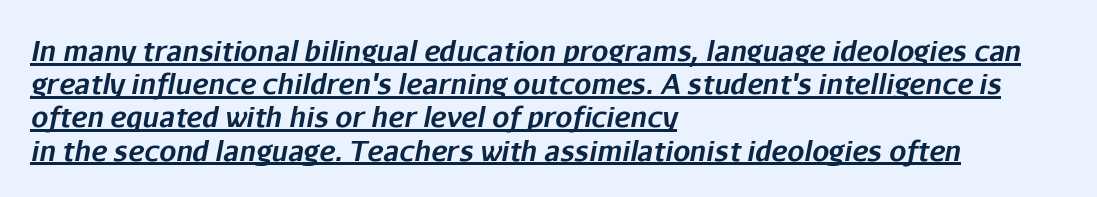
Q: Is the text bold? A: Yes.
Q: Is the text italic (slanted)? A: Yes, it leans right by about 11 degrees.
Q: Is the text underlined? A: Yes.
Q: How is the paragraph aligned? A: Left-aligned.
Q: Is the spacing between letters normal or unusually wide? A: Normal.
